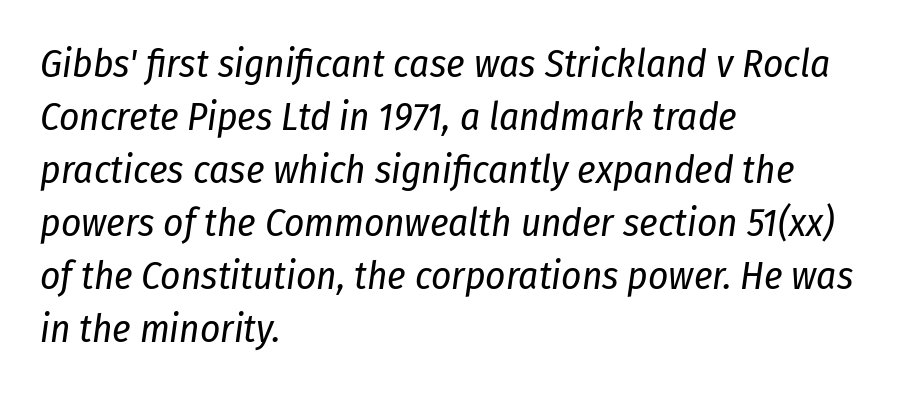
{"italic": "yes", "lean": "right", "slant_degrees": 8, "bold": "no", "weight": "regular", "width": "condensed", "stroke_contrast": "low", "x_height": "medium", "monospaced": "no", "underline": "no", "align": "left", "line_spacing": "normal", "line_spacing_ratio": 1.36, "letter_spacing": "normal", "letter_spacing_em": 0.0, "glyph_px": 39}
